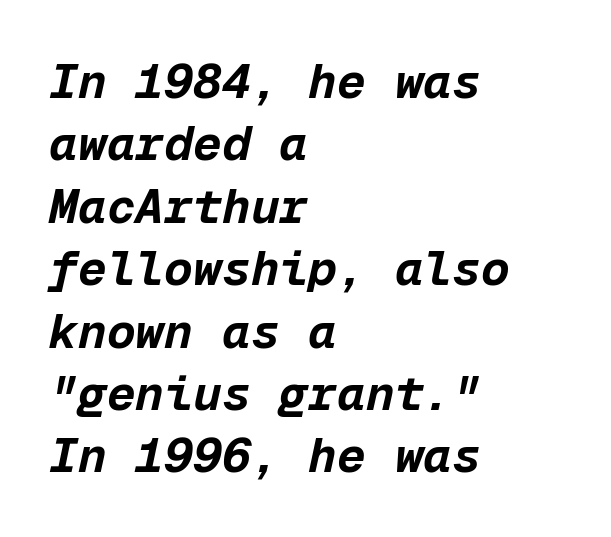
The image shows 48 px bold type, italic (leaning right), monospaced; set left-aligned, normal line spacing (1.3x), normal letter spacing, not underlined; low stroke contrast and a medium x-height.
